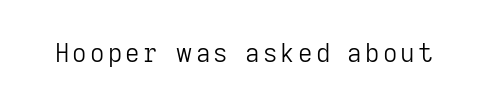
The type sits square on the baseline with zero lean. The strip under each line holds only bare page. Stroke thickness stays within the range of a standard reading face or lighter.
